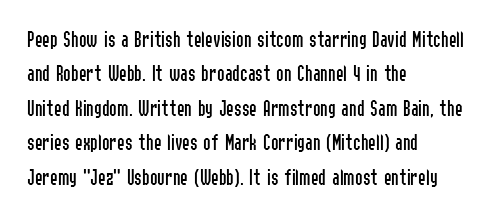
The image shows 23 px text type, upright; set left-aligned, normal line spacing (1.5x), normal letter spacing, not underlined.
